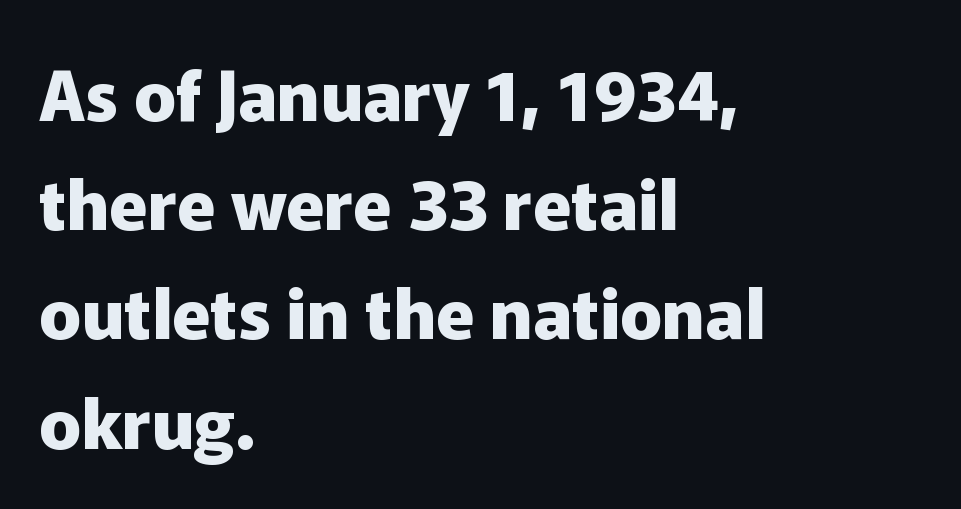
{"serif": "no", "italic": "no", "bold": "yes", "weight": "heavy", "width": "normal", "stroke_contrast": "low", "x_height": "medium", "monospaced": "no", "underline": "no", "align": "left", "line_spacing": "normal", "line_spacing_ratio": 1.56, "letter_spacing": "normal", "letter_spacing_em": 0.0, "glyph_px": 70}
